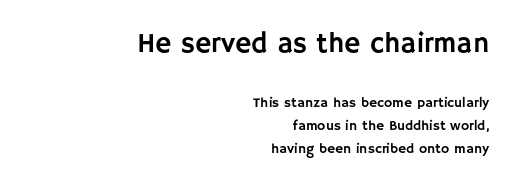
Q: Is the text italic (slanted)? A: No, it is upright.
Q: Is the typeface a serif or a sans-serif typeface? A: Sans-serif.
Q: Is the text underlined? A: No.
Q: How is the paragraph aligned? A: Right-aligned.
Q: Is the spacing between letters normal or unusually wide? A: Normal.
Q: Is the spacing between lines tight, normal or loose? A: Normal.
Q: Which block of text is set in a larger size, the first (top) or the second (bottom)? A: The first (top) one.
Q: Width (condensed, normal, or wide)? A: Normal.
Q: Stroke contrast? A: Low.
Q: x-height? A: Large.
Q: Monospaced? A: No.
